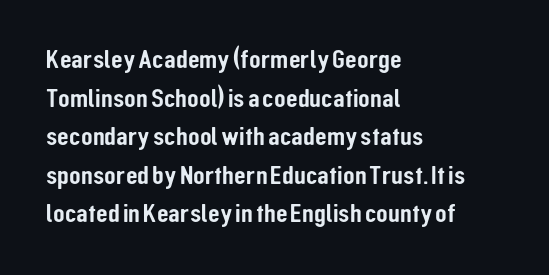
{"italic": "no", "underline": "no", "align": "left", "line_spacing": "normal", "line_spacing_ratio": 1.43, "letter_spacing": "normal", "letter_spacing_em": 0.0, "glyph_px": 27}
